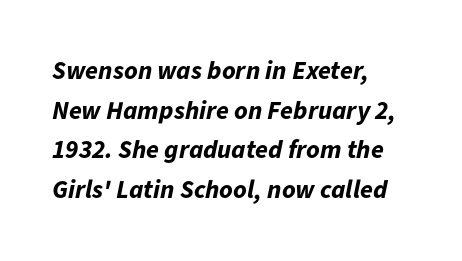
Q: Is the text bold? A: Yes.
Q: Is the text italic (slanted)? A: Yes, it leans right by about 11 degrees.
Q: Is the text underlined? A: No.
Q: How is the paragraph aligned? A: Left-aligned.
Q: Is the spacing between letters normal or unusually wide? A: Normal.
Q: Is the spacing between lines tight, normal or loose? A: Normal.
